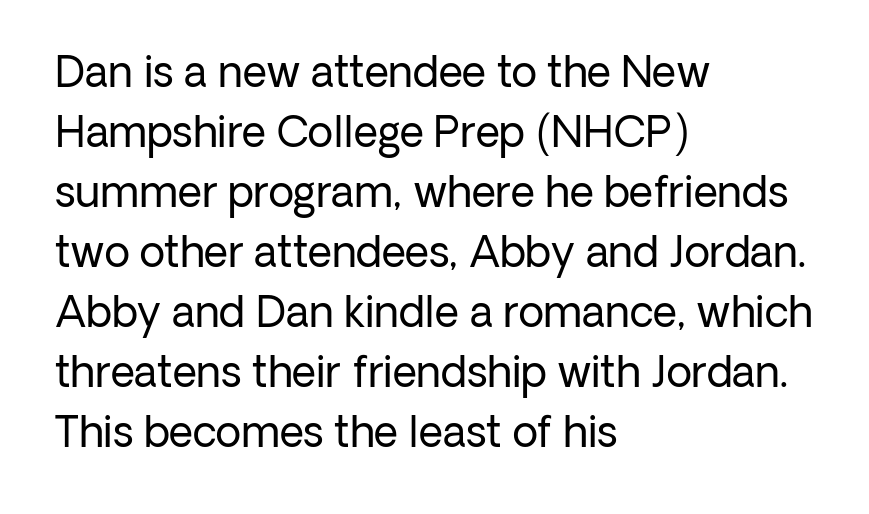
The image shows 42 px regular-weight sans-serif type, upright; set left-aligned, normal line spacing (1.43x), normal letter spacing, not underlined; low stroke contrast and a medium x-height.
